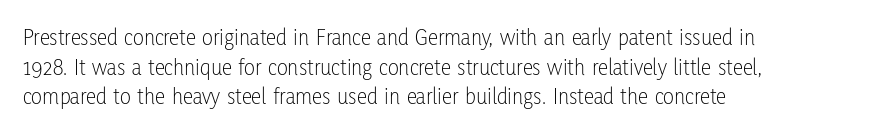
The image shows 23 px text type, upright; set left-aligned, normal line spacing (1.29x), normal letter spacing, not underlined.
